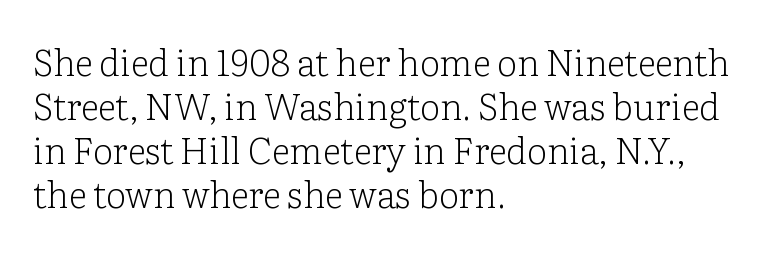
Q: Is the text bold? A: No.
Q: Is the text italic (slanted)? A: No, it is upright.
Q: Is the typeface a serif or a sans-serif typeface? A: Serif.
Q: Is the text underlined? A: No.
Q: How is the paragraph aligned? A: Left-aligned.
Q: Is the spacing between letters normal or unusually wide? A: Normal.
Q: Width (condensed, normal, or wide)? A: Normal.
Q: Stroke contrast? A: Low.
Q: x-height? A: Medium.
Q: Monospaced? A: No.
